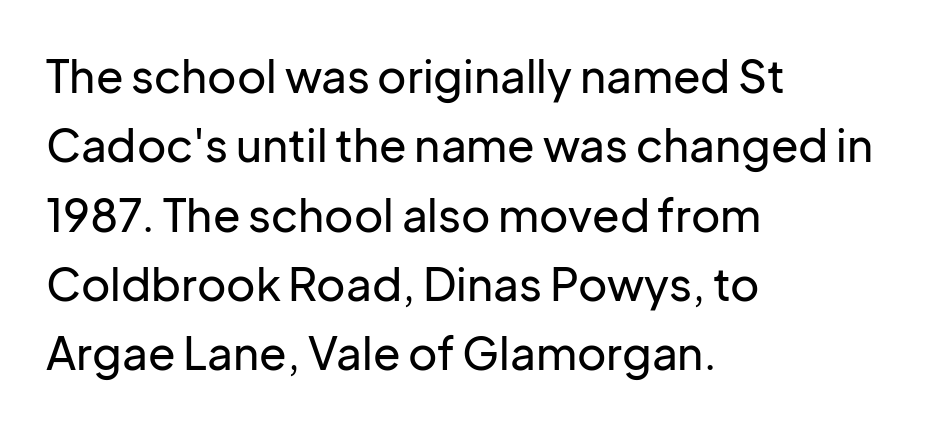
{"serif": "no", "italic": "no", "width": "normal", "stroke_contrast": "low", "x_height": "medium", "monospaced": "no", "underline": "no", "align": "left", "line_spacing": "normal", "line_spacing_ratio": 1.54, "letter_spacing": "normal", "letter_spacing_em": 0.0, "glyph_px": 45}
